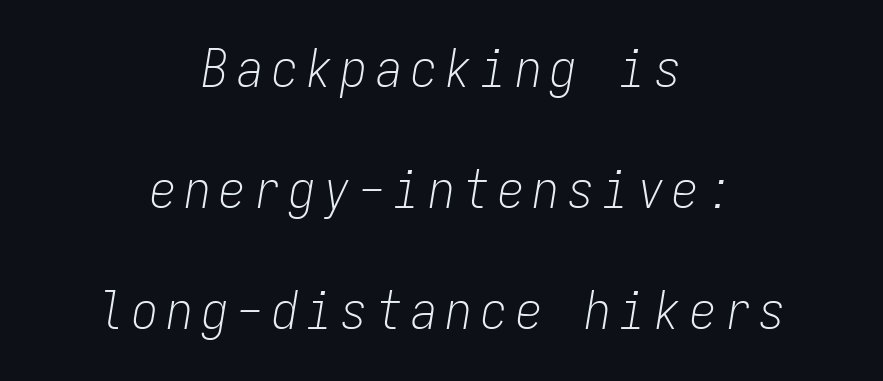
{"italic": "yes", "lean": "right", "slant_degrees": 9, "bold": "no", "weight": "light", "width": "condensed", "stroke_contrast": "low", "x_height": "medium", "monospaced": "yes", "underline": "no", "align": "center", "line_spacing": "loose", "line_spacing_ratio": 2.33, "glyph_px": 52}
